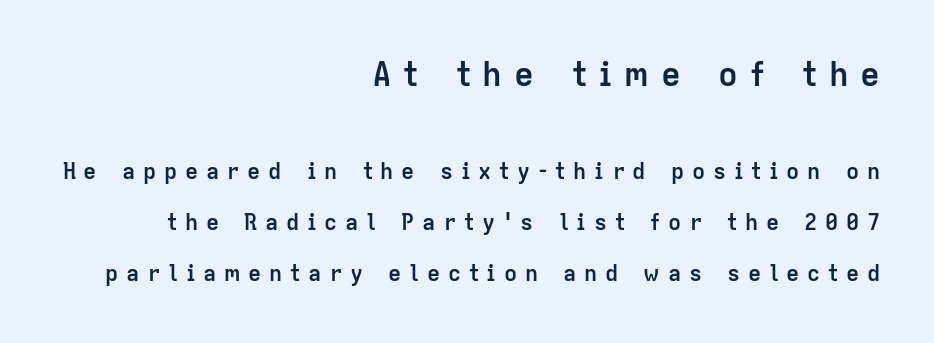
Nothing sits at the stroke ends, so this counts as sans-serif. You can tell it's not italic because the verticals are truly vertical. Anything drawn beneath the words? Only blank space. You could fit nearly another row in the gap between these rows. The setting favours the right margin, as signatures and pull-quotes sometimes do. Look at the glyph heights: the upper group is clearly the bigger setting.
